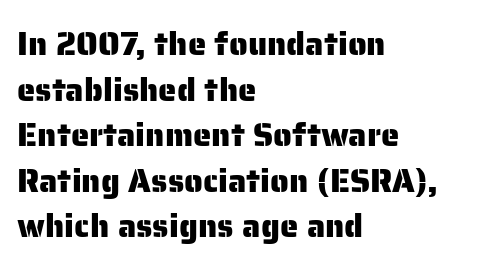
The designer went with a sans here, leaving each stem footless. The setting favours the left margin, as ordinary paragraphs usually do. Regular leading. You could not count columns in this text — the font is proportionally spaced.
